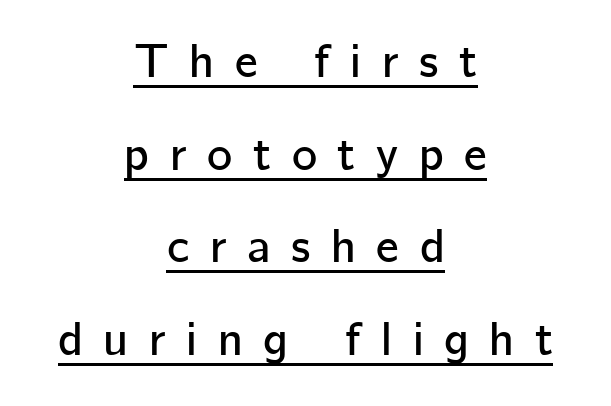
The image shows 48 px sans-serif type, upright; set centered, loose line spacing (1.93x), unusually wide letter spacing (+0.43 em), underlined; low stroke contrast and a medium x-height.
